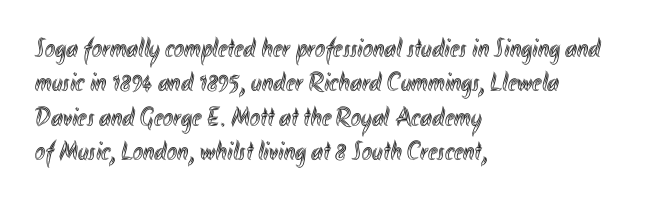
Lines of text with bare space underneath. The passage shown stacks its lines at a standard gap. Casual observation: everything's shoved over to the left.
